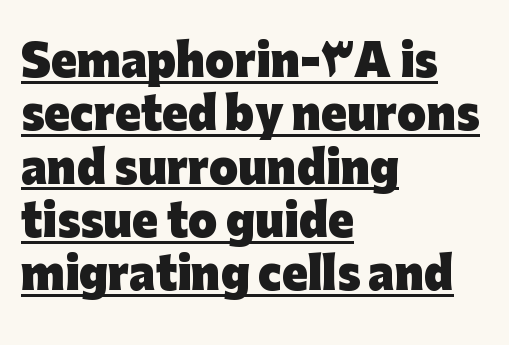
The block of text has a typical density, with ordinary space between rows. Examine the stroke ends and you'll find no serifs. Unlike italic type, these characters show no tilt at all. Set as a true bold cut, around the 700 mark. Look at the tracking — it's just the regular setting, nothing added.
